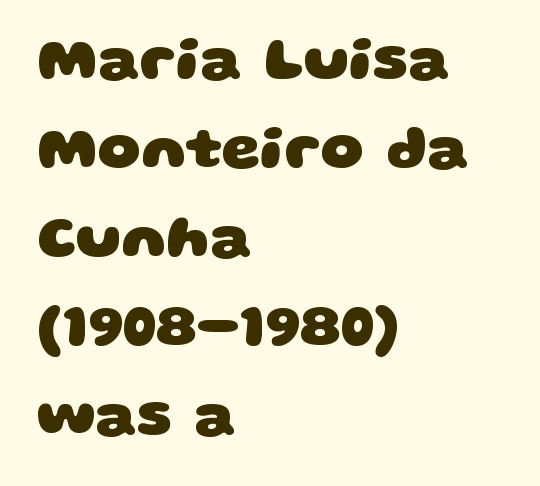
The image shows 61 px heavy, wide sans-serif type; set left-aligned, normal line spacing (1.46x), normal letter spacing, not underlined; low stroke contrast and a large x-height.
